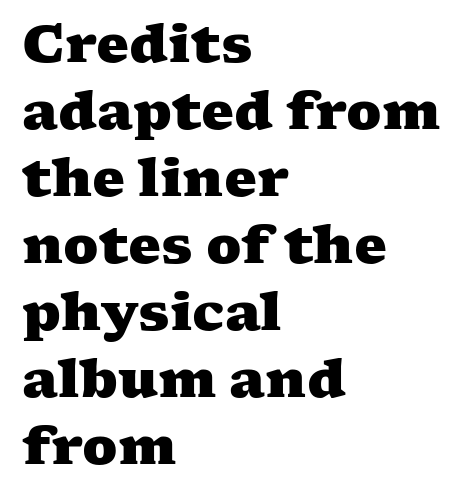
The image shows 52 px heavy, wide serif type; set left-aligned, normal line spacing (1.29x), normal letter spacing, not underlined; medium stroke contrast and a medium x-height.
